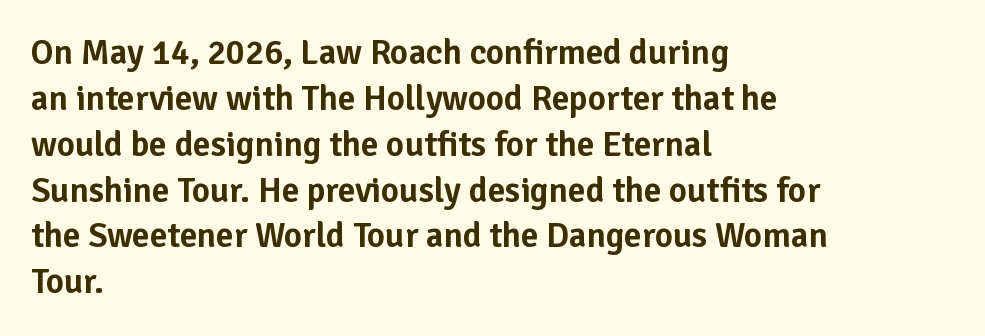
{"serif": "no", "italic": "no", "width": "normal", "stroke_contrast": "low", "x_height": "medium", "monospaced": "no", "underline": "no", "align": "left", "line_spacing": "normal", "line_spacing_ratio": 1.31, "letter_spacing": "normal", "letter_spacing_em": 0.0, "glyph_px": 35}
